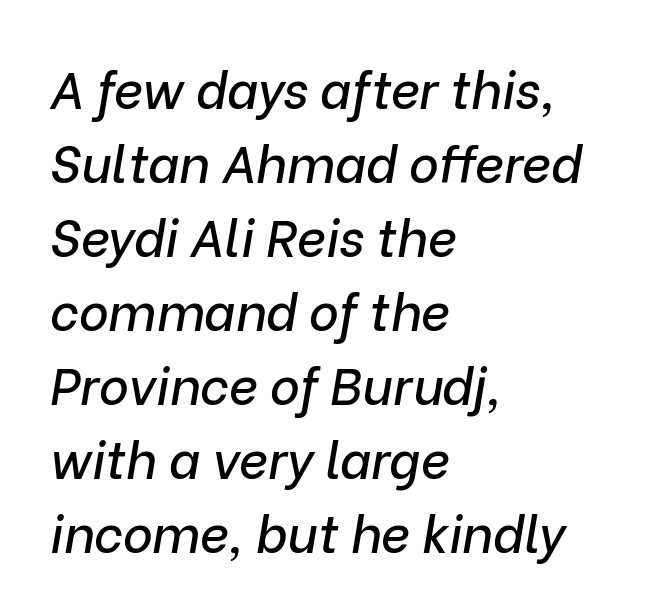
The image shows 51 px text type, italic (leaning right); set left-aligned, normal line spacing (1.45x), normal letter spacing, not underlined; low stroke contrast and a medium x-height.
